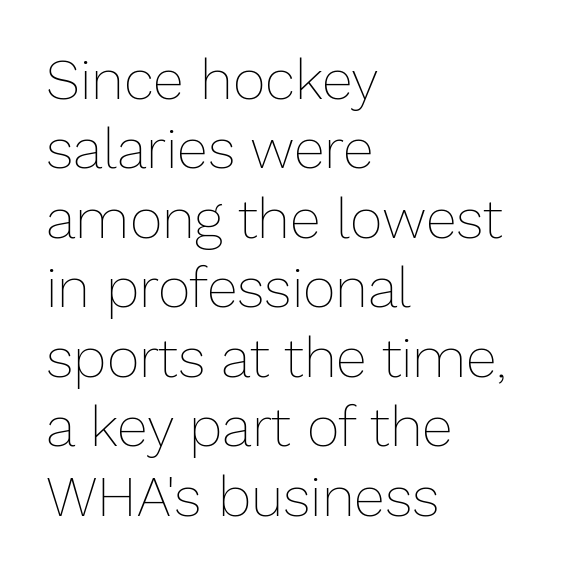
Q: Is the text bold? A: No.
Q: Is the text italic (slanted)? A: No, it is upright.
Q: Is the text underlined? A: No.
Q: How is the paragraph aligned? A: Left-aligned.
Q: Is the spacing between letters normal or unusually wide? A: Normal.
Q: Width (condensed, normal, or wide)? A: Normal.
Q: Stroke contrast? A: Low.
Q: x-height? A: Medium.
Q: Monospaced? A: No.
